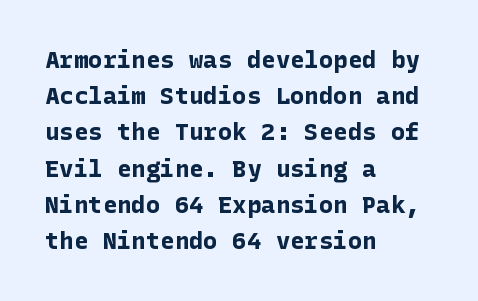
The image shows 24 px bold type, upright; set left-aligned, normal line spacing (1.51x), normal letter spacing, not underlined.
